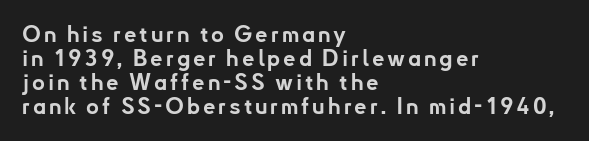
Posture: upright roman. Its strokes are broad and dark, the hallmark of bold type. Compared with a centered layout, this one pins lines to the left instead. Students, observe: this is what under-led, compact text looks like. The glyphs are unaccompanied by any horizontal stroke below them.
